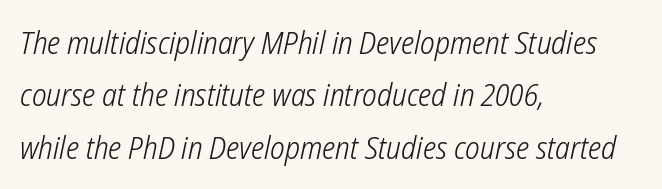
The image shows 31 px light, condensed sans-serif type; set left-aligned, normal line spacing (1.69x), normal letter spacing, not underlined; low stroke contrast and a medium x-height.
